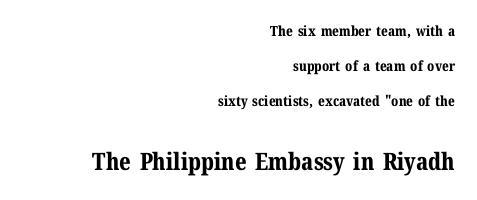
The image shows 24 px bold type, upright; set right-aligned, loose line spacing (2.49x), normal letter spacing, not underlined; the second (bottom) block is 1.71x larger.
